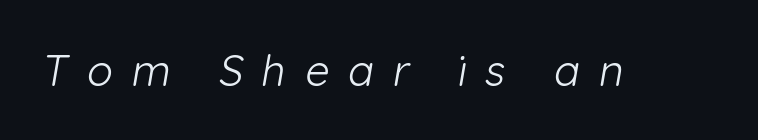
The image shows 43 px light sans-serif type; set unusually wide letter spacing (+0.43 em), not underlined; low stroke contrast and a medium x-height.
